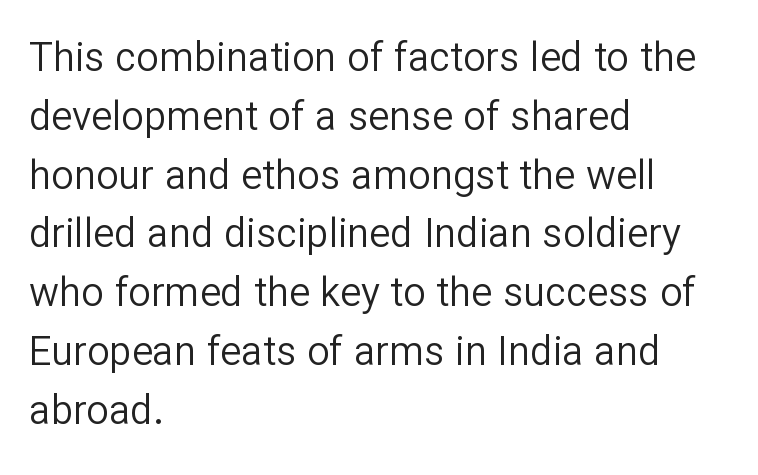
The designer left line spacing at the default. Beneath every word, the page is bare. Stems here are at most as thick as an everyday book face. Spacing verdict: proportional, widths tailored to each character.
